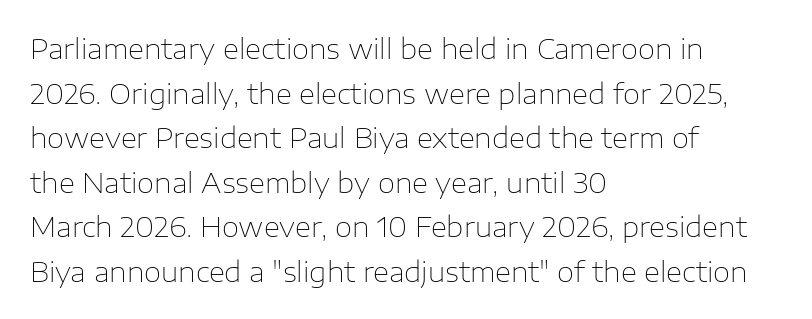
The horizontal fit of the characters is conventional and even. In terms of leading, this rendering sits right in the middle. Designer's note — italics off, roman on. The gap between lines stays unmarked. Type style note: lacks serifs.
